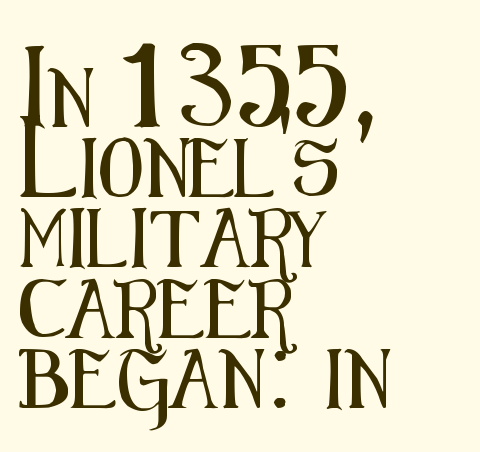
The image shows 58 px condensed type, upright; set left-aligned, line spacing 1.21x, normal letter spacing, not underlined; medium stroke contrast and a medium x-height.
